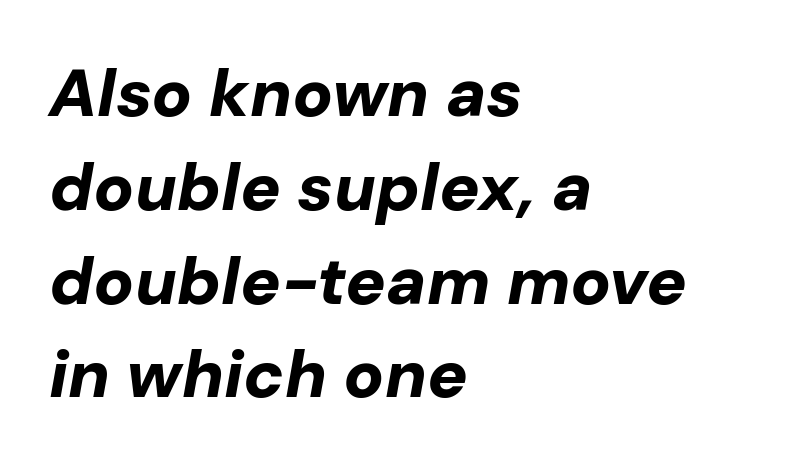
{"italic": "yes", "lean": "right", "slant_degrees": 10, "bold": "yes", "weight": "bold", "width": "normal", "stroke_contrast": "low", "x_height": "medium", "monospaced": "no", "underline": "no", "align": "left", "line_spacing": "normal", "line_spacing_ratio": 1.4, "letter_spacing": "normal", "letter_spacing_em": 0.0, "glyph_px": 67}
